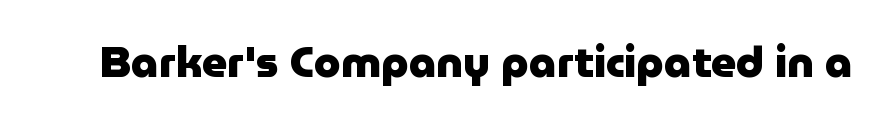
Q: Is the text bold? A: Yes.
Q: Is the text italic (slanted)? A: No, it is upright.
Q: Is the typeface a serif or a sans-serif typeface? A: Sans-serif.
Q: Is the text underlined? A: No.
Q: Is the spacing between letters normal or unusually wide? A: Normal.
Q: Width (condensed, normal, or wide)? A: Normal.
Q: Stroke contrast? A: Low.
Q: x-height? A: Medium.
Q: Monospaced? A: No.
